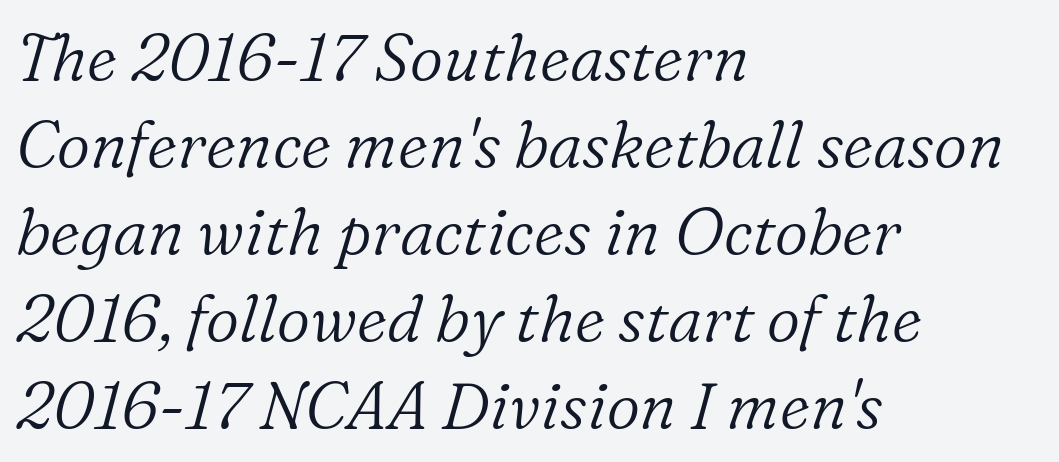
{"serif": "yes", "italic": "yes", "lean": "right", "slant_degrees": 16, "bold": "no", "weight": "light", "width": "normal", "stroke_contrast": "low", "x_height": "medium", "monospaced": "no", "underline": "no", "align": "left", "line_spacing": "normal", "line_spacing_ratio": 1.34, "letter_spacing": "normal", "letter_spacing_em": 0.0, "glyph_px": 65}
